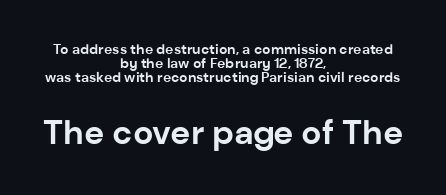
Ordinary non-slanted type is in use. Check the space under the baseline: it is left empty. These words are printed bold, with thick strokes throughout. These lines huddle together more closely than default settings would place them. Is this a sans? Yes — the strokes have no serifs.
